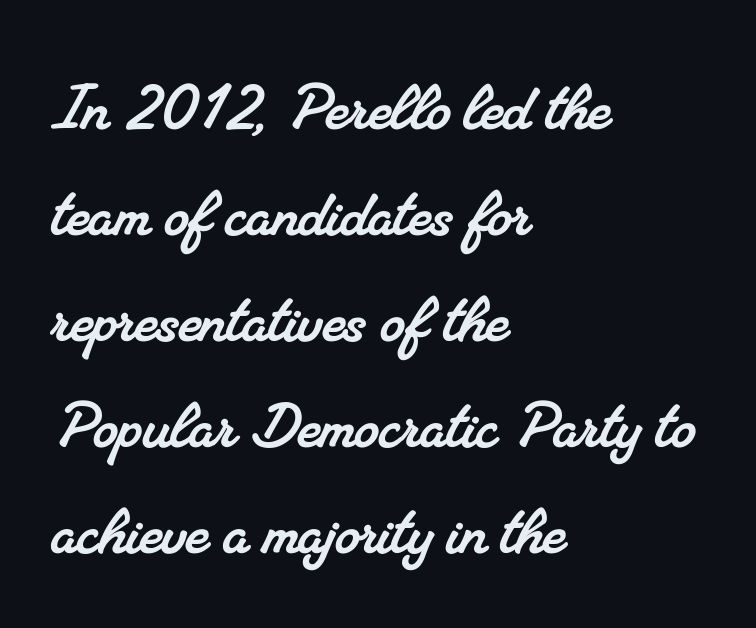
Casual observation: everything's shoved over to the left. What stands out about the letter spacing? Nothing — it is the standard amount. Evenly set lines give the paragraph a standard silhouette. Just letters on the line, the space beneath them empty. Serifs: yes, visible at the terminals of the letterforms.
